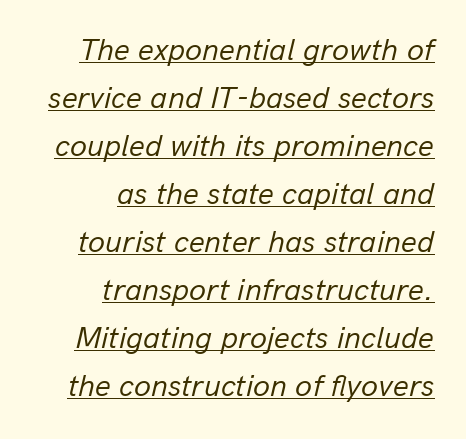
Has an underline been added? It has. Every row of glyphs terminates at an identical x-position on the right. Caption: standard tracking, unaltered. Character widths vary here, with narrow letters taking less room than wide ones. Yep, that's italic — everything's leaning. Unbolded letterforms with no extra heft.
